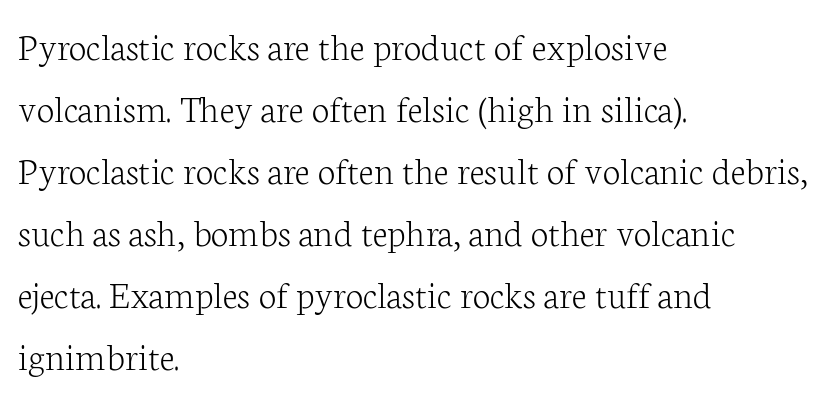
Ascenders rise straight up at ninety degrees. Does the leading feel generous? No, just average. Regarding serifs, this sample has them. If you drew a ruler down the left edge, every line would touch it.
